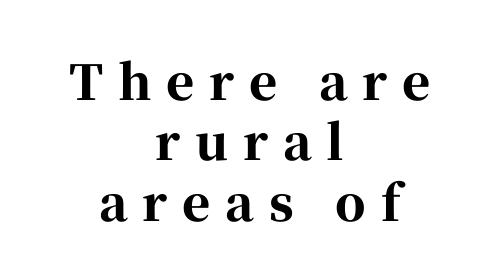
The image shows 48 px bold serif type, upright; set centered, normal line spacing (1.26x), unusually wide letter spacing (+0.31 em), not underlined; high stroke contrast and a medium x-height.
